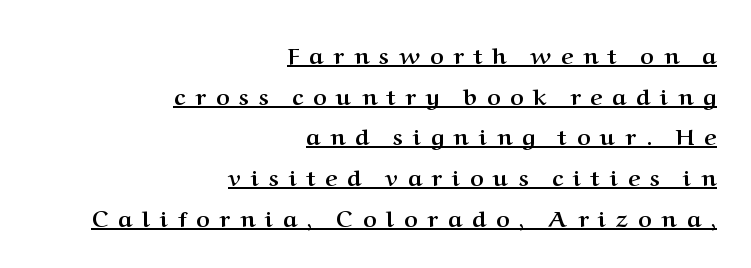
Q: Is the text bold? A: Yes.
Q: Is the text italic (slanted)? A: No, it is upright.
Q: Is the text underlined? A: Yes.
Q: How is the paragraph aligned? A: Right-aligned.
Q: Is the spacing between letters normal or unusually wide? A: Unusually wide.
